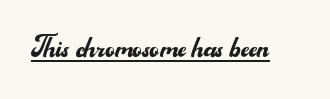
The letters advance in unequal steps, a hallmark of proportional type. The type is set solid horizontally, with unmodified tracking. A quiet, ordinary-to-light weight characterises the typeface.
